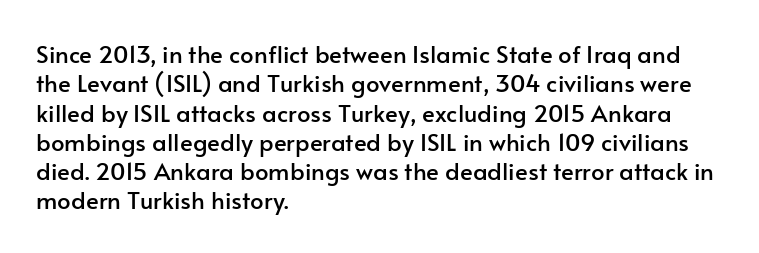
Q: Is the text italic (slanted)? A: No, it is upright.
Q: Is the text underlined? A: No.
Q: How is the paragraph aligned? A: Left-aligned.
Q: Is the spacing between letters normal or unusually wide? A: Normal.
